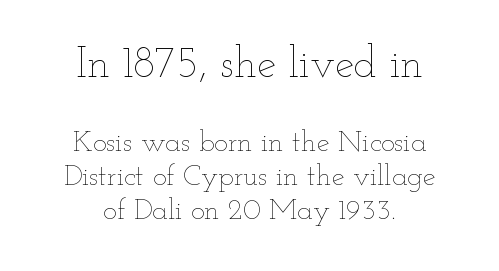
The image shows 43 px thin, wide type, upright; set centered, line spacing 1.17x, normal letter spacing, not underlined; the first (top) block is 1.48x larger; low stroke contrast and a small x-height.
